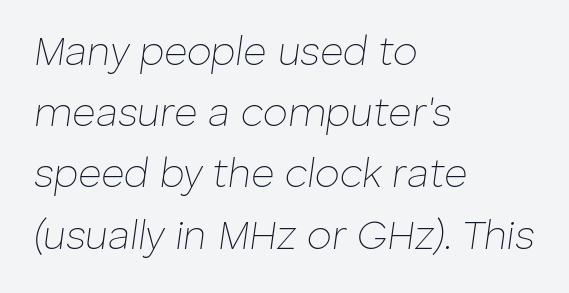
{"italic": "yes", "lean": "right", "slant_degrees": 8, "bold": "no", "weight": "thin", "width": "normal", "stroke_contrast": "low", "x_height": "medium", "monospaced": "no", "underline": "no", "align": "left", "line_spacing": "normal", "line_spacing_ratio": 1.53, "letter_spacing": "normal", "letter_spacing_em": 0.0, "glyph_px": 40}
